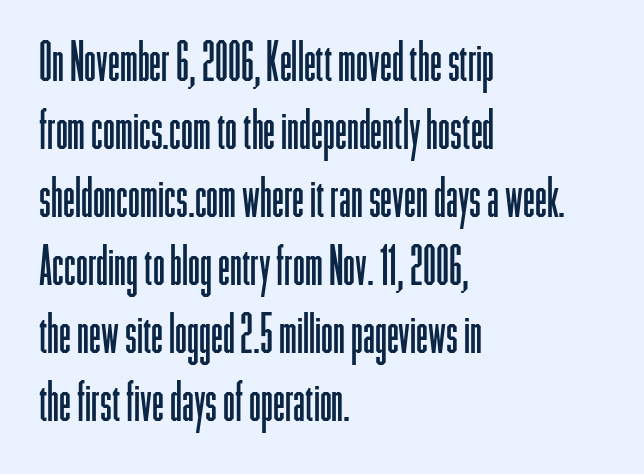
Q: Is the text bold? A: No.
Q: Is the text italic (slanted)? A: No, it is upright.
Q: Is the typeface a serif or a sans-serif typeface? A: Sans-serif.
Q: Is the text underlined? A: No.
Q: How is the paragraph aligned? A: Left-aligned.
Q: Is the spacing between letters normal or unusually wide? A: Normal.
Q: Is the spacing between lines tight, normal or loose? A: Normal.
Q: Width (condensed, normal, or wide)? A: Condensed.
Q: Stroke contrast? A: Low.
Q: x-height? A: Medium.
Q: Monospaced? A: No.
